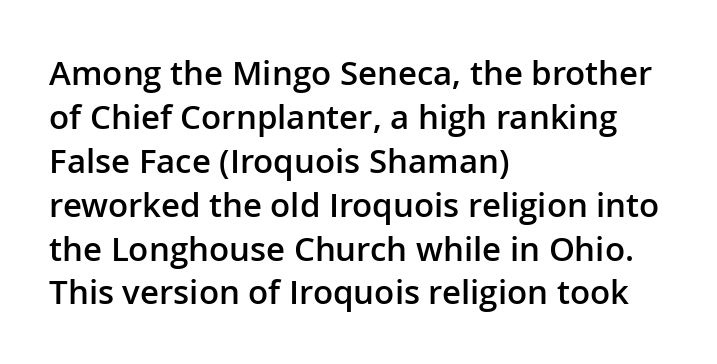
Q: Is the text bold? A: Semi-bold.
Q: Is the text italic (slanted)? A: No, it is upright.
Q: Is the typeface a serif or a sans-serif typeface? A: Sans-serif.
Q: Is the text underlined? A: No.
Q: How is the paragraph aligned? A: Left-aligned.
Q: Is the spacing between letters normal or unusually wide? A: Normal.
Q: Is the spacing between lines tight, normal or loose? A: Normal.
Q: Width (condensed, normal, or wide)? A: Normal.
Q: Stroke contrast? A: Low.
Q: x-height? A: Medium.
Q: Monospaced? A: No.
